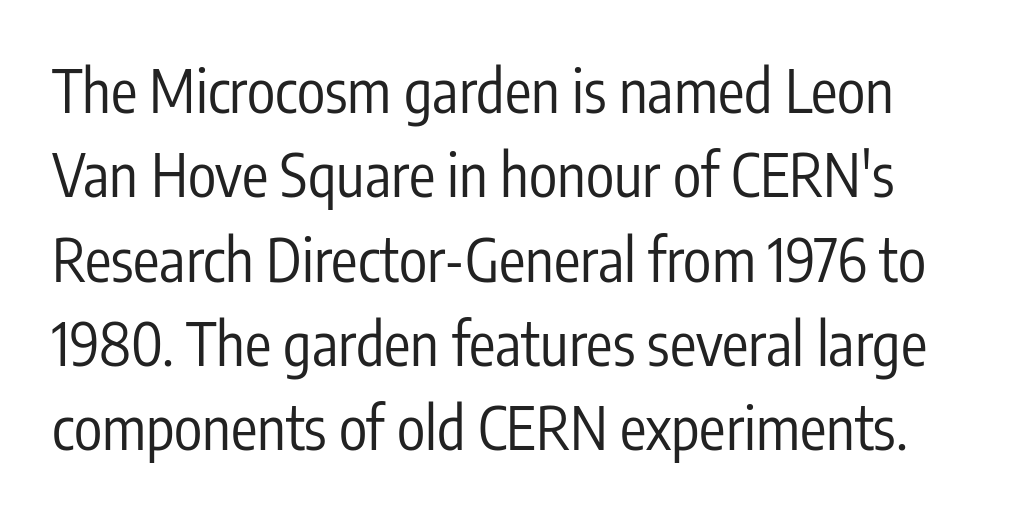
Q: Is the text bold? A: No.
Q: Is the text italic (slanted)? A: No, it is upright.
Q: Is the typeface a serif or a sans-serif typeface? A: Sans-serif.
Q: Is the text underlined? A: No.
Q: Is the spacing between letters normal or unusually wide? A: Normal.
Q: Is the spacing between lines tight, normal or loose? A: Normal.
Q: Width (condensed, normal, or wide)? A: Condensed.
Q: Stroke contrast? A: Low.
Q: x-height? A: Medium.
Q: Monospaced? A: No.
